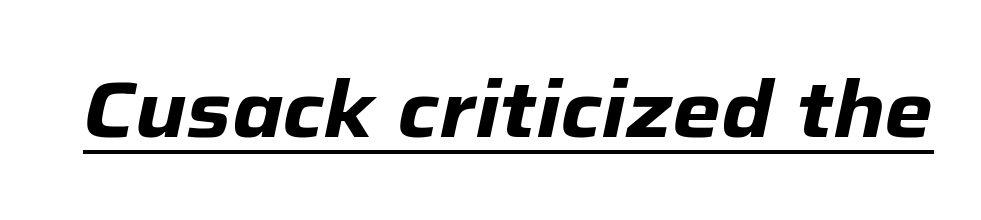
The passage shown is emphatically bold. Is there an underline? Yes — a line sits under the letters. Yep, that's italic — everything's leaning. Here the glyphs are tracked normally, forming tight word shapes. The rendering uses natural spacing where letterforms have individual widths.
